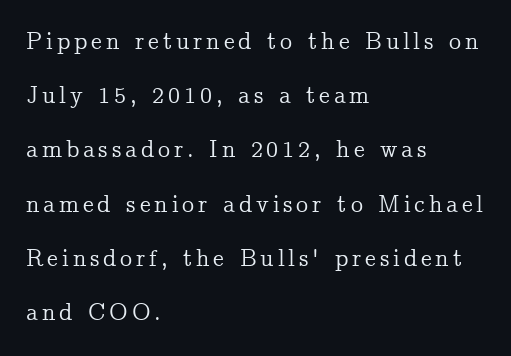
The image shows 24 px text type, upright; set left-aligned, loose line spacing (2.26x), not underlined.
